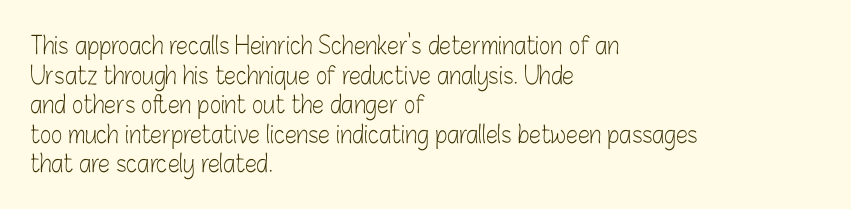
Words appear dense and cohesive because spacing is normal. Stem width sits at or under what a default text font uses. Honestly, there is no underline to notice here at all. The lettering stays uniformly vertical, giving the passage a roman look.
